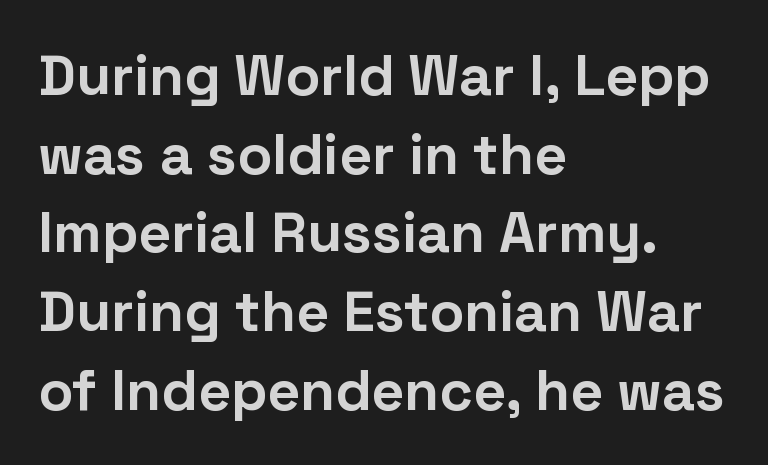
Q: Is the text bold? A: Yes.
Q: Is the text italic (slanted)? A: No, it is upright.
Q: Is the typeface a serif or a sans-serif typeface? A: Sans-serif.
Q: Is the text underlined? A: No.
Q: How is the paragraph aligned? A: Left-aligned.
Q: Is the spacing between letters normal or unusually wide? A: Normal.
Q: Is the spacing between lines tight, normal or loose? A: Normal.
Q: Width (condensed, normal, or wide)? A: Normal.
Q: Stroke contrast? A: Low.
Q: x-height? A: Medium.
Q: Monospaced? A: No.
